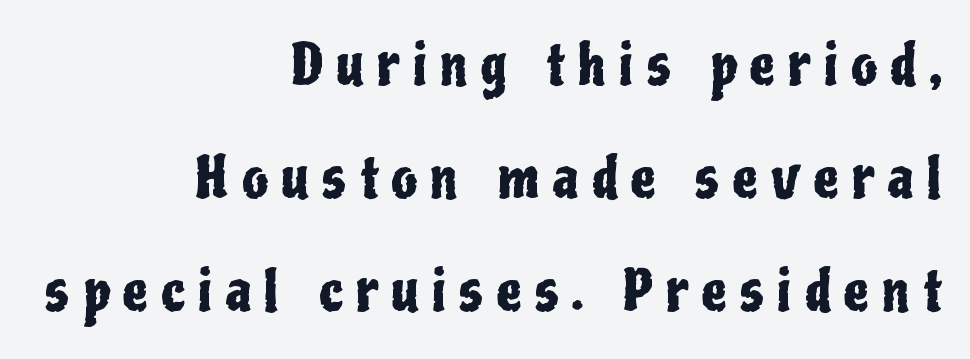
The image shows 56 px condensed sans-serif type, upright; set right-aligned, loose line spacing (2.02x), unusually wide letter spacing (+0.24 em), not underlined; low stroke contrast and a medium x-height.
